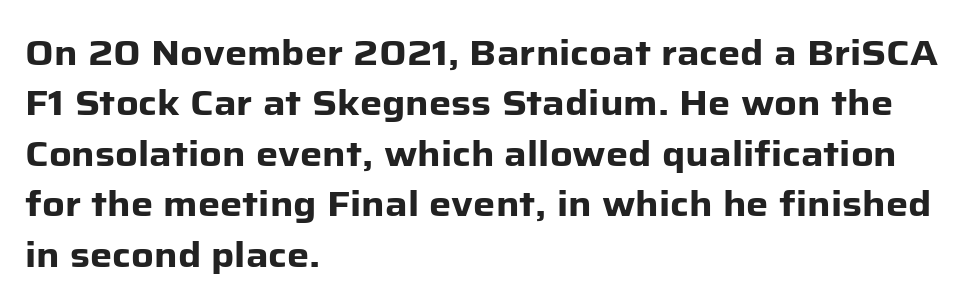
Anything drawn beneath the words? Only blank space. Nope, no serifs anywhere on these letters. This block has exactly the height ordinary leading produces. Each word holds together tightly as a unit, with standard inter-letter gaps. Unlike italic type, these characters show no tilt at all.
